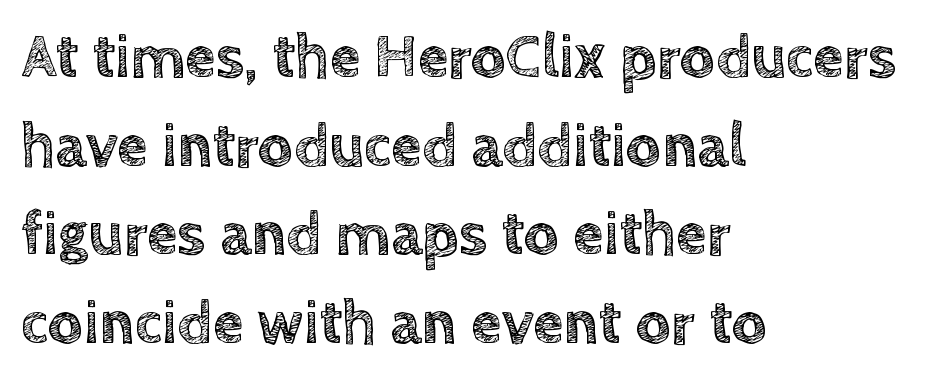
Q: Is the text italic (slanted)? A: No, it is upright.
Q: Is the text underlined? A: No.
Q: How is the paragraph aligned? A: Left-aligned.
Q: Is the spacing between letters normal or unusually wide? A: Normal.
Q: Is the spacing between lines tight, normal or loose? A: Normal.
Q: Width (condensed, normal, or wide)? A: Normal.
Q: x-height? A: Large.
Q: Monospaced? A: No.
